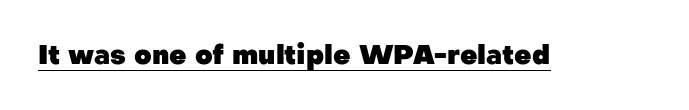
{"italic": "no", "bold": "yes", "underline": "yes", "letter_spacing": "normal", "letter_spacing_em": 0.0, "glyph_px": 27}
